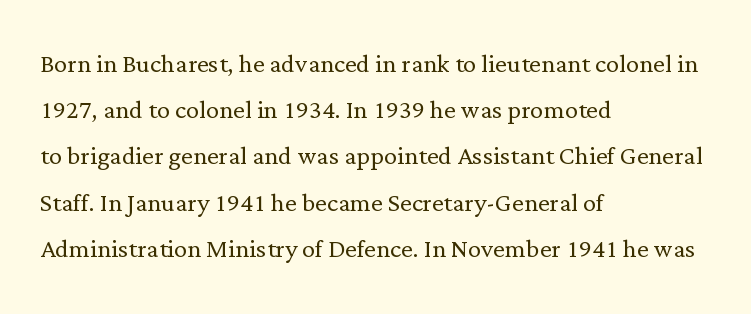
Characters follow at the spacing the type designer built in. Nope, not italic — everything's standing straight. A bare baseline throughout the passage. The cut favours lightness, reaching ordinary text weight at its darkest. The characters display serif detailing at their extremities. Visually the block forms a straight wall on the left and a jagged coastline on the right.
